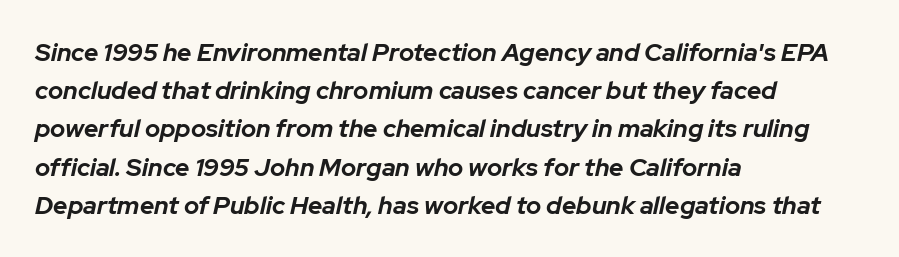
The image shows 25 px bold type, italic (leaning right); set left-aligned, normal line spacing (1.53x), normal letter spacing, not underlined.
